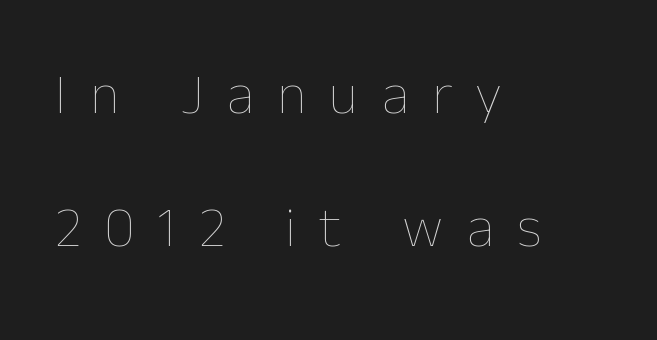
{"italic": "no", "bold": "no", "weight": "thin", "width": "normal", "stroke_contrast": "low", "x_height": "medium", "monospaced": "no", "underline": "no", "align": "left", "line_spacing": "loose", "line_spacing_ratio": 2.34, "letter_spacing": "wide", "letter_spacing_em": 0.41, "glyph_px": 57}
